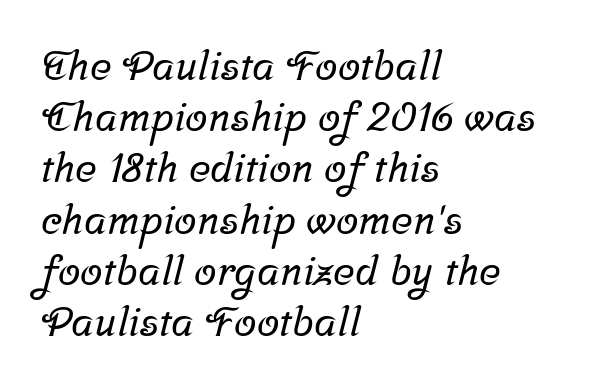
Underlining? Definitely not there. Line beginnings align vertically; line endings do not. A normal amount of white space separates one row of letters from the next. These lines are rendered in a variable-pitch font.
